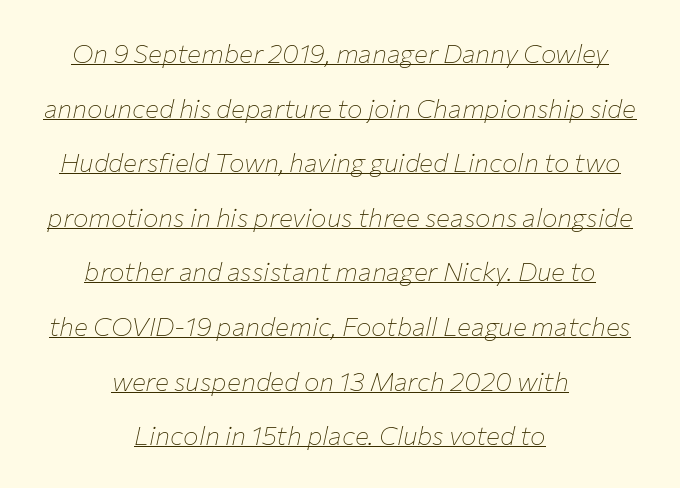
Q: Is the text bold? A: No.
Q: Is the text italic (slanted)? A: Yes, it leans right by about 12 degrees.
Q: Is the text underlined? A: Yes.
Q: How is the paragraph aligned? A: Centered.
Q: Is the spacing between letters normal or unusually wide? A: Normal.
Q: Is the spacing between lines tight, normal or loose? A: Loose.
